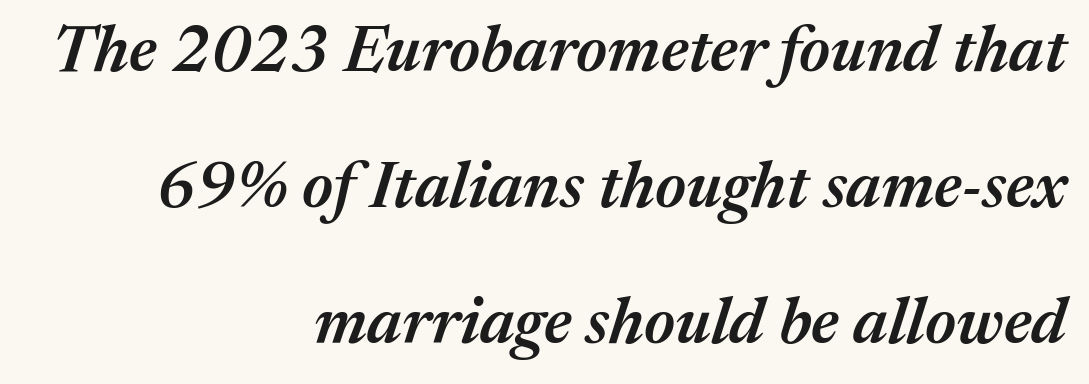
Q: Is the text bold? A: Semi-bold.
Q: Is the text italic (slanted)? A: Yes, it leans right by about 17 degrees.
Q: Is the text underlined? A: No.
Q: How is the paragraph aligned? A: Right-aligned.
Q: Is the spacing between letters normal or unusually wide? A: Normal.
Q: Is the spacing between lines tight, normal or loose? A: Loose.
Q: Width (condensed, normal, or wide)? A: Normal.
Q: Stroke contrast? A: Medium.
Q: x-height? A: Medium.
Q: Monospaced? A: No.
